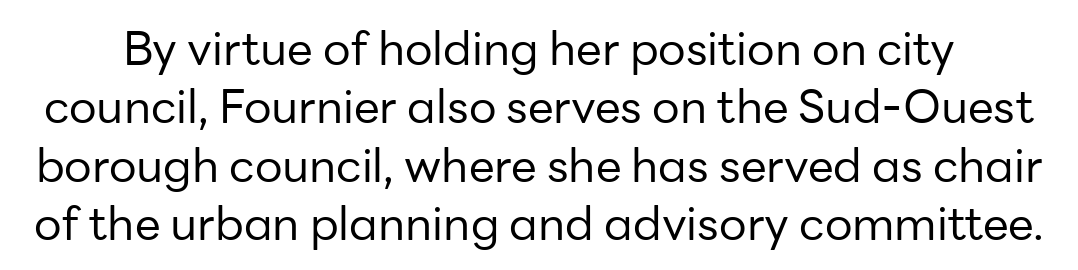
{"serif": "no", "italic": "no", "bold": "no", "weight": "regular", "width": "normal", "stroke_contrast": "low", "x_height": "medium", "monospaced": "no", "underline": "no", "line_spacing": "normal", "line_spacing_ratio": 1.27, "letter_spacing": "normal", "letter_spacing_em": 0.0, "glyph_px": 46}
